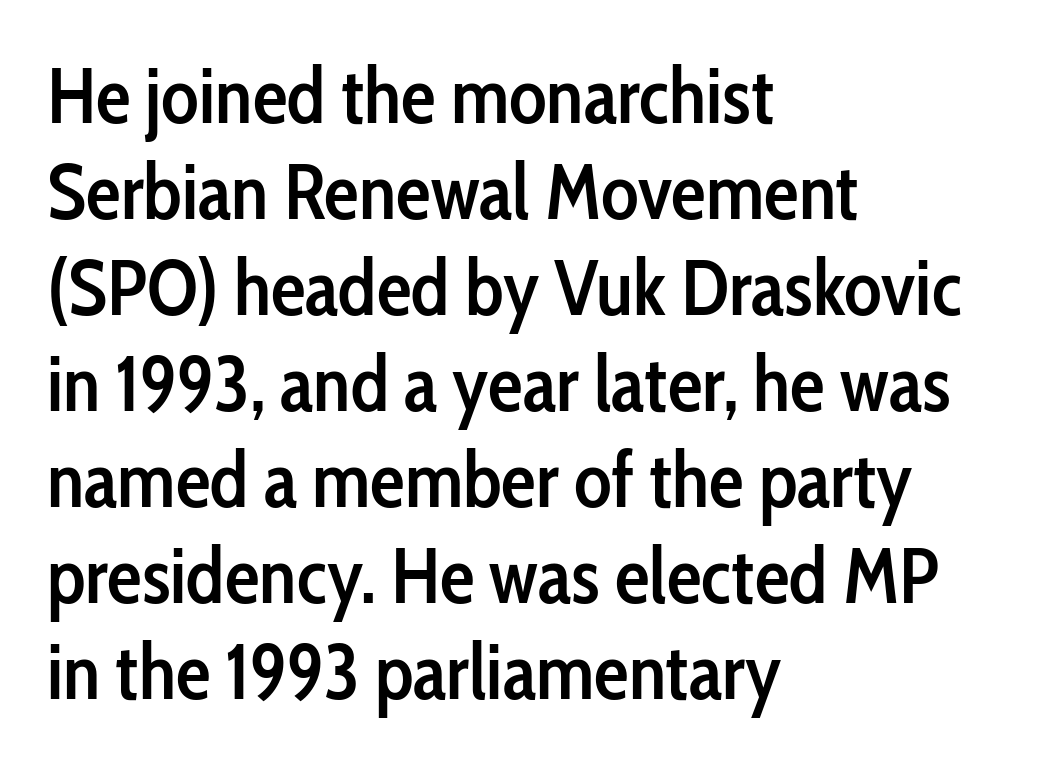
Q: Is the text bold? A: Semi-bold.
Q: Is the text italic (slanted)? A: No, it is upright.
Q: Is the typeface a serif or a sans-serif typeface? A: Sans-serif.
Q: Is the text underlined? A: No.
Q: How is the paragraph aligned? A: Left-aligned.
Q: Is the spacing between letters normal or unusually wide? A: Normal.
Q: Width (condensed, normal, or wide)? A: Condensed.
Q: Stroke contrast? A: Low.
Q: x-height? A: Medium.
Q: Monospaced? A: No.
